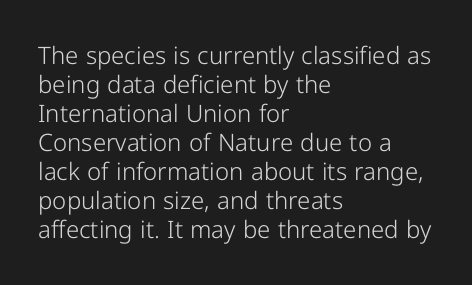
{"italic": "no", "bold": "no", "underline": "no", "align": "left", "line_spacing_ratio": 1.21, "letter_spacing": "normal", "letter_spacing_em": 0.0, "glyph_px": 24}
